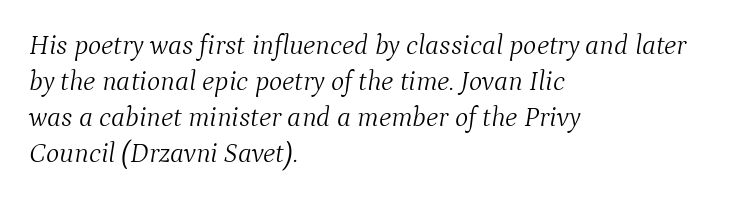
{"serif": "yes", "italic": "yes", "lean": "right", "slant_degrees": 9, "bold": "no", "weight": "light", "width": "normal", "stroke_contrast": "medium", "x_height": "medium", "monospaced": "no", "underline": "no", "align": "left", "line_spacing": "normal", "line_spacing_ratio": 1.28, "letter_spacing": "normal", "letter_spacing_em": 0.0, "glyph_px": 28}
